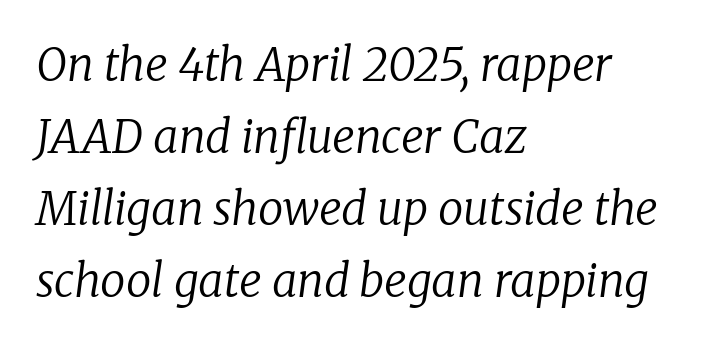
The image shows 45 px regular-weight serif type, italic (leaning right); set left-aligned, normal line spacing (1.6x), normal letter spacing, not underlined; low stroke contrast and a medium x-height.
